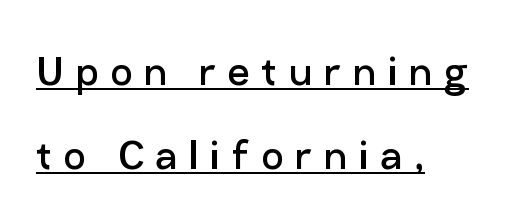
Q: Is the text bold? A: No.
Q: Is the text italic (slanted)? A: No, it is upright.
Q: Is the typeface a serif or a sans-serif typeface? A: Sans-serif.
Q: Is the text underlined? A: Yes.
Q: How is the paragraph aligned? A: Left-aligned.
Q: Is the spacing between letters normal or unusually wide? A: Unusually wide.
Q: Width (condensed, normal, or wide)? A: Normal.
Q: Stroke contrast? A: Low.
Q: x-height? A: Medium.
Q: Monospaced? A: No.
